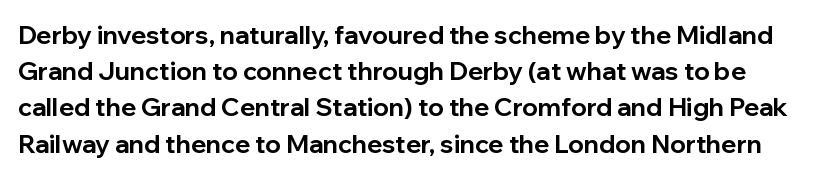
Q: Is the text bold? A: Yes.
Q: Is the text italic (slanted)? A: No, it is upright.
Q: Is the text underlined? A: No.
Q: Is the spacing between letters normal or unusually wide? A: Normal.
Q: Is the spacing between lines tight, normal or loose? A: Normal.
